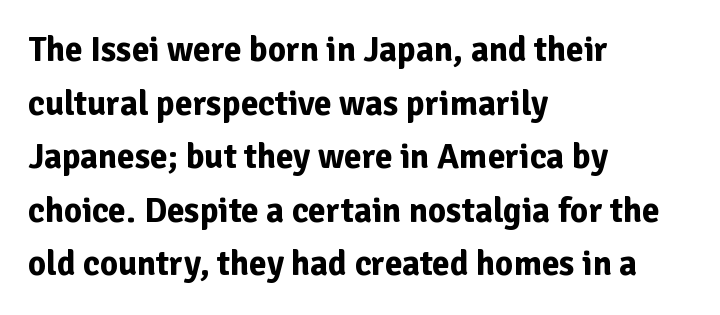
Q: Is the text bold? A: Yes.
Q: Is the text italic (slanted)? A: No, it is upright.
Q: Is the typeface a serif or a sans-serif typeface? A: Sans-serif.
Q: Is the text underlined? A: No.
Q: How is the paragraph aligned? A: Left-aligned.
Q: Is the spacing between letters normal or unusually wide? A: Normal.
Q: Is the spacing between lines tight, normal or loose? A: Normal.
Q: Width (condensed, normal, or wide)? A: Normal.
Q: Stroke contrast? A: Low.
Q: x-height? A: Medium.
Q: Monospaced? A: No.
